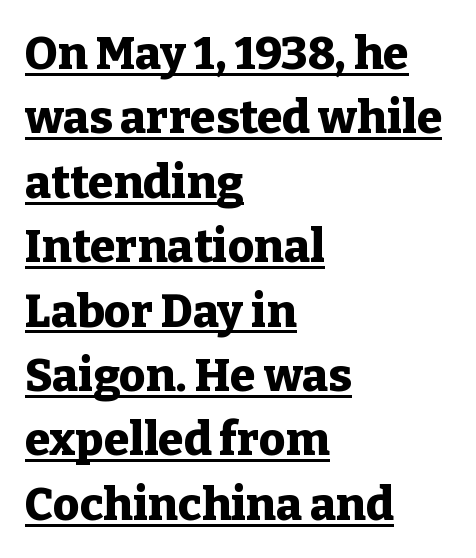
The lettering is marked with a stroke running underneath it. Note: serifs present on the glyphs. A typesetter would call this proportional, since set widths differ per character. The type is set solid horizontally, with unmodified tracking. The rendering uses a moderate line-height, typical for paragraphs. The rendering uses a bold face; every stroke is thick and dark.
